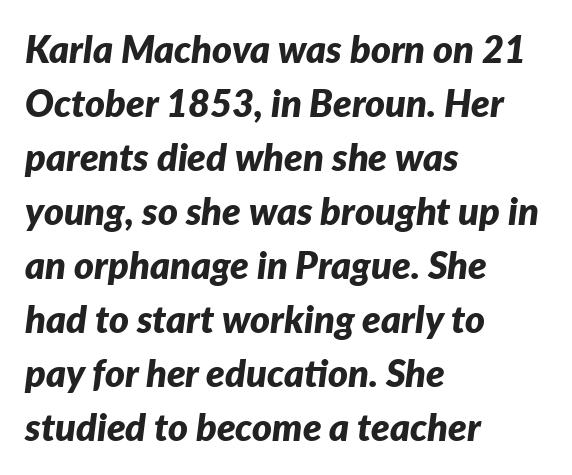
{"italic": "yes", "lean": "right", "slant_degrees": 7, "bold": "yes", "weight": "bold", "width": "normal", "stroke_contrast": "low", "x_height": "medium", "monospaced": "no", "underline": "no", "align": "left", "line_spacing": "normal", "line_spacing_ratio": 1.42, "letter_spacing": "normal", "letter_spacing_em": 0.0, "glyph_px": 38}
